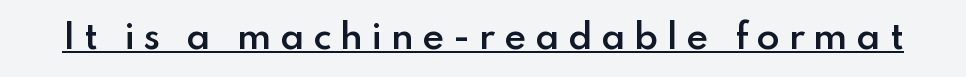
Q: Is the text bold? A: Semi-bold.
Q: Is the text italic (slanted)? A: No, it is upright.
Q: Is the typeface a serif or a sans-serif typeface? A: Sans-serif.
Q: Is the text underlined? A: Yes.
Q: Is the spacing between letters normal or unusually wide? A: Unusually wide.
Q: Width (condensed, normal, or wide)? A: Normal.
Q: Stroke contrast? A: Low.
Q: x-height? A: Small.
Q: Monospaced? A: No.
